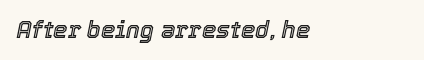
Honestly, there is no underline to notice here at all. What stands out about the letter spacing? Nothing — it is the standard amount. Compared with ordinary roman type, these characters are visibly tilted.
